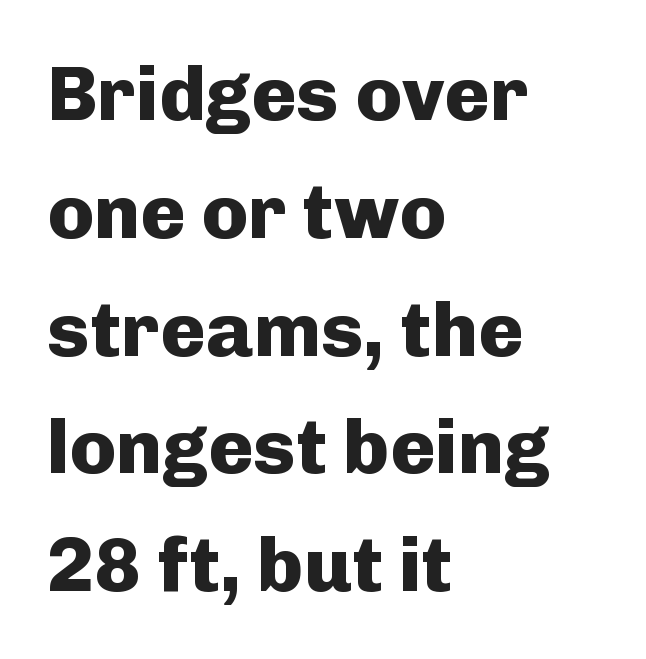
Q: Is the text bold? A: Yes.
Q: Is the text italic (slanted)? A: No, it is upright.
Q: Is the typeface a serif or a sans-serif typeface? A: Sans-serif.
Q: Is the text underlined? A: No.
Q: How is the paragraph aligned? A: Left-aligned.
Q: Is the spacing between letters normal or unusually wide? A: Normal.
Q: Is the spacing between lines tight, normal or loose? A: Normal.
Q: Width (condensed, normal, or wide)? A: Normal.
Q: Stroke contrast? A: Low.
Q: x-height? A: Medium.
Q: Monospaced? A: No.
